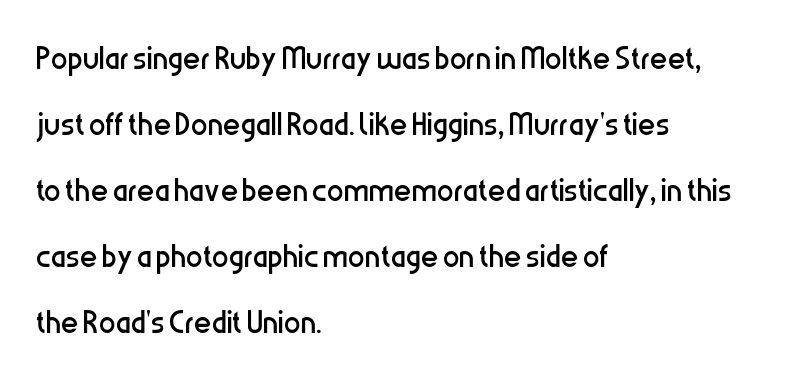
Q: Is the text bold? A: No.
Q: Is the text italic (slanted)? A: No, it is upright.
Q: Is the typeface a serif or a sans-serif typeface? A: Sans-serif.
Q: Is the text underlined? A: No.
Q: How is the paragraph aligned? A: Left-aligned.
Q: Is the spacing between letters normal or unusually wide? A: Normal.
Q: Is the spacing between lines tight, normal or loose? A: Normal.
Q: Width (condensed, normal, or wide)? A: Condensed.
Q: Stroke contrast? A: Low.
Q: x-height? A: Medium.
Q: Monospaced? A: No.
